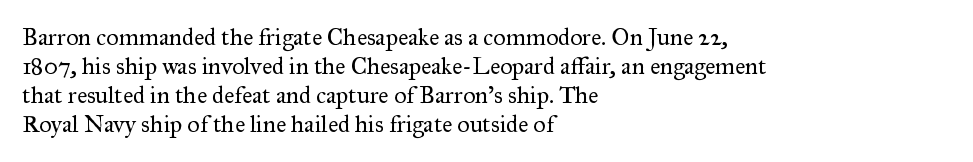
The strokes carry an ordinary text weight at most. Default kerning and tracking; the words read as compact shapes. The gap between lines stays unmarked. Does the lettering tilt? It doesn't — this is upright.
